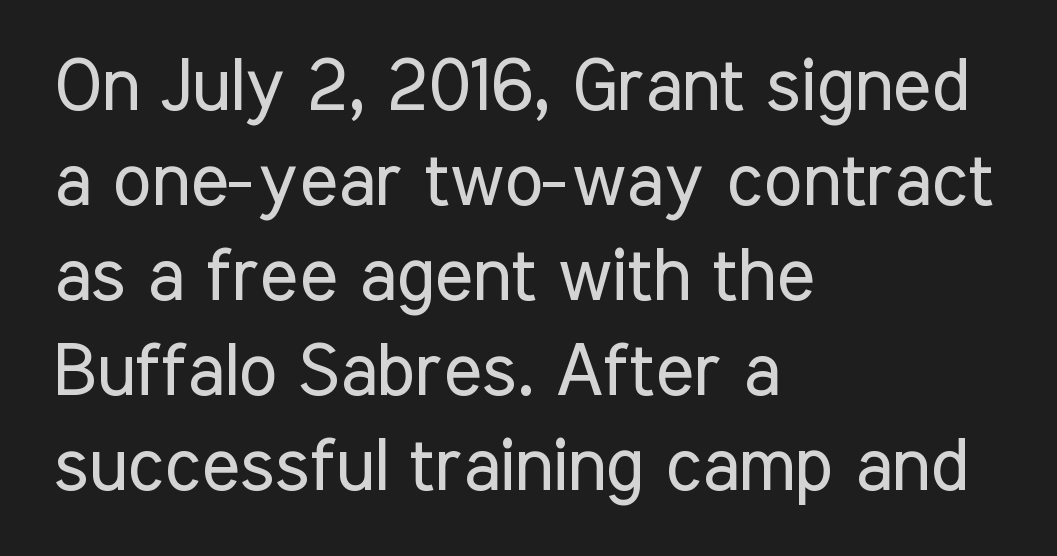
{"serif": "no", "italic": "no", "bold": "no", "weight": "regular", "width": "condensed", "stroke_contrast": "low", "x_height": "medium", "monospaced": "no", "underline": "no", "align": "left", "line_spacing": "normal", "line_spacing_ratio": 1.3, "letter_spacing": "normal", "letter_spacing_em": 0.0, "glyph_px": 73}
